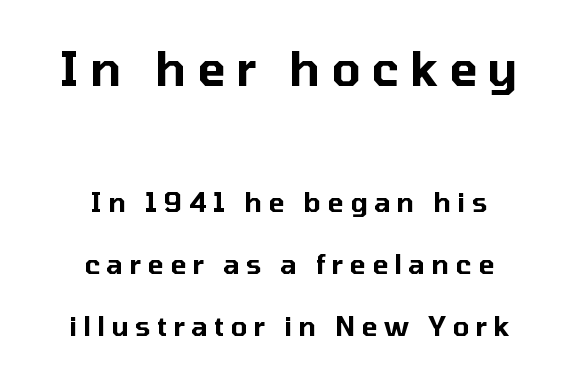
Clear beneath every line of the passage. If you squint, the top block still reads clearly — it's the larger of the two. Tracking here is generous; glyphs stand well apart from one another. The designer dialed line spacing up above the default. Each letter keeps its own natural width here, so spacing adapts to shape.
